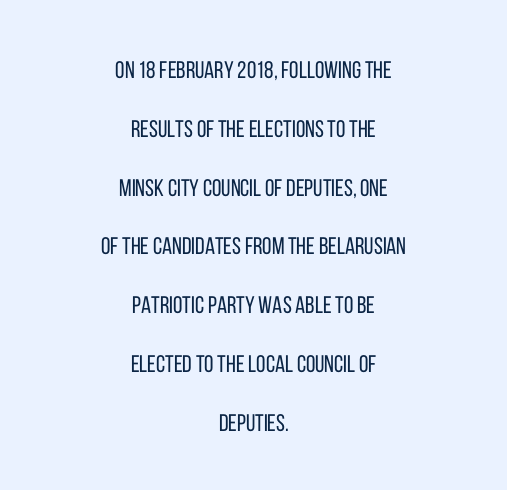
The image shows 24 px text type, upright; set centered, loose line spacing (2.45x), normal letter spacing, not underlined.
